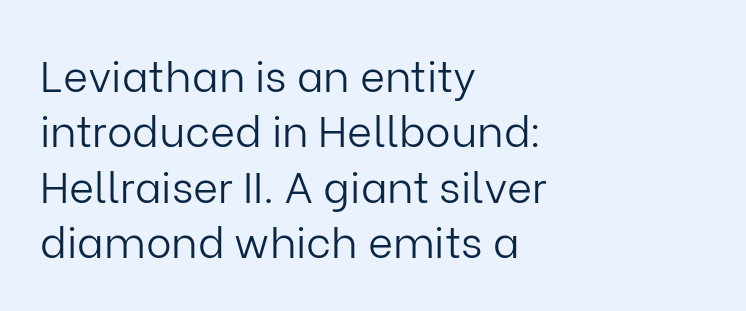
{"serif": "no", "italic": "no", "bold": "no", "weight": "light", "width": "normal", "stroke_contrast": "low", "x_height": "medium", "monospaced": "no", "underline": "no", "align": "left", "line_spacing": "normal", "line_spacing_ratio": 1.29, "letter_spacing": "normal", "letter_spacing_em": 0.0, "glyph_px": 43}
